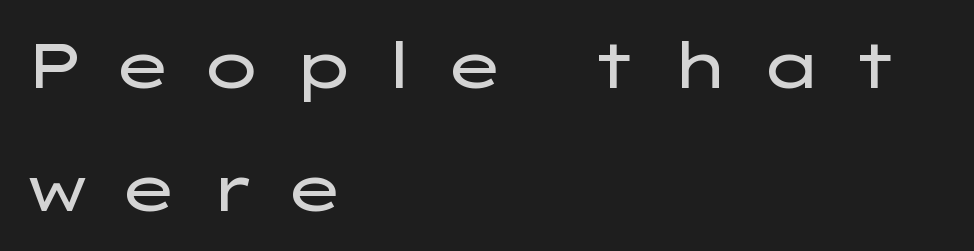
{"serif": "no", "italic": "no", "bold": "no", "weight": "regular", "width": "wide", "stroke_contrast": "low", "x_height": "medium", "monospaced": "no", "underline": "no", "align": "left", "line_spacing": "loose", "line_spacing_ratio": 1.92, "letter_spacing": "wide", "letter_spacing_em": 0.44, "glyph_px": 64}
